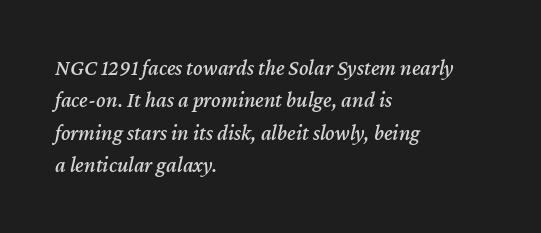
Q: Is the text italic (slanted)? A: Yes, it leans right by about 12 degrees.
Q: Is the text underlined? A: No.
Q: How is the paragraph aligned? A: Left-aligned.
Q: Is the spacing between letters normal or unusually wide? A: Normal.
Q: Is the spacing between lines tight, normal or loose? A: Normal.
